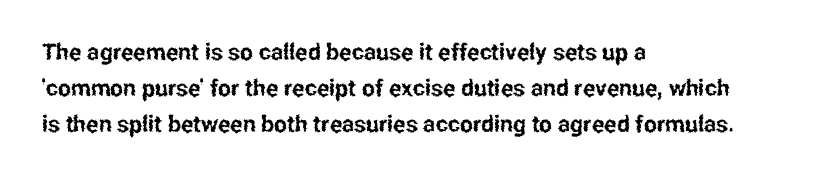
The passage shown has conventional tracking throughout. The axis of the letterforms is exactly vertical. In CSS terms this would be text-align: left. The area under the type is left untouched.
